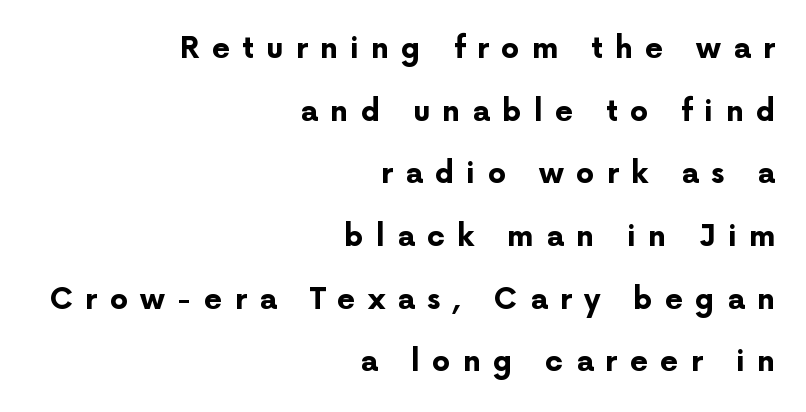
Descender tails drop into unmarked territory. The designer went with a sans here, leaving each stem footless. A dark, heavy texture on the line: the type is bold. Students, observe: this is what heavily led, spacious text looks like.
